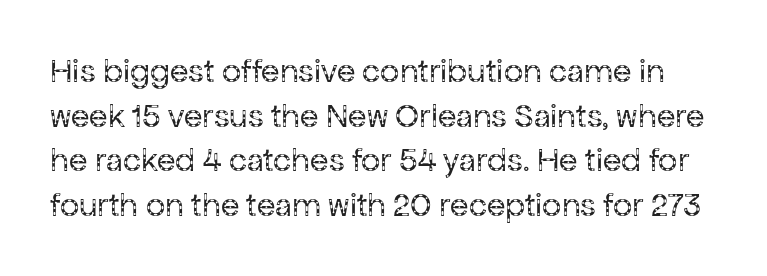
{"serif": "no", "italic": "no", "bold": "no", "weight": "regular", "width": "normal", "stroke_contrast": "low", "x_height": "medium", "monospaced": "no", "underline": "no", "line_spacing": "normal", "line_spacing_ratio": 1.31, "letter_spacing": "normal", "letter_spacing_em": 0.0, "glyph_px": 34}
